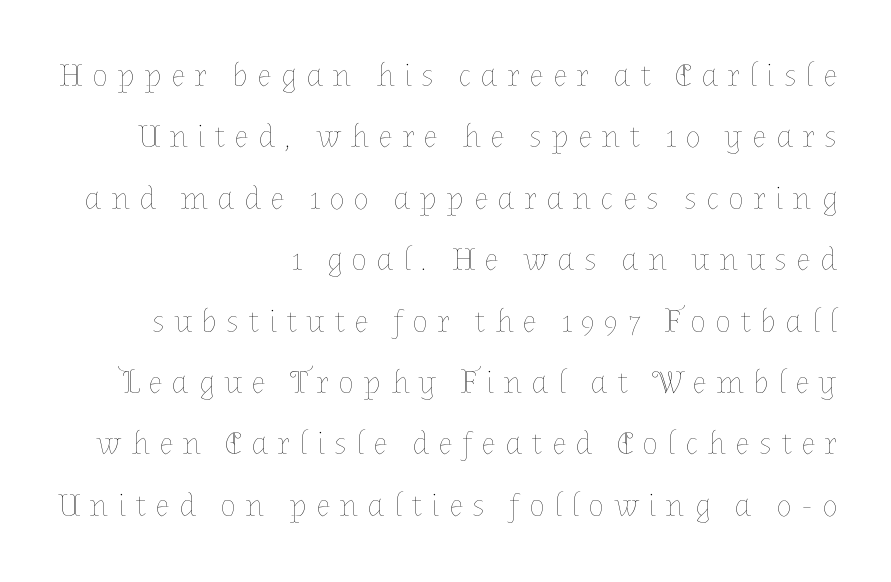
Q: Is the text bold? A: No.
Q: Is the text italic (slanted)? A: No, it is upright.
Q: Is the text underlined? A: No.
Q: How is the paragraph aligned? A: Right-aligned.
Q: Is the spacing between letters normal or unusually wide? A: Unusually wide.
Q: Width (condensed, normal, or wide)? A: Normal.
Q: Stroke contrast? A: Low.
Q: x-height? A: Medium.
Q: Monospaced? A: No.
